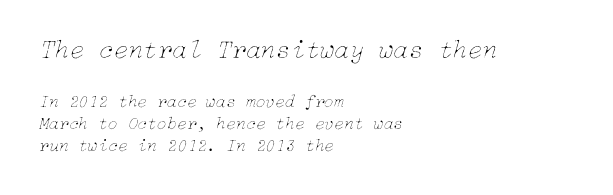
Compared with a typical body face, this is equally light or lighter still. Nobody drew a line under any word here. The upper block of text is set noticeably larger than the block beneath it. This rendering uses left alignment, leaving the right contour irregular.
